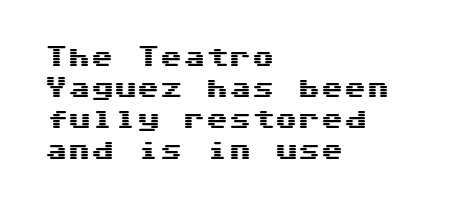
{"italic": "no", "underline": "no", "align": "left", "line_spacing": "normal", "line_spacing_ratio": 1.35, "letter_spacing": "normal", "letter_spacing_em": 0.0, "glyph_px": 23}
